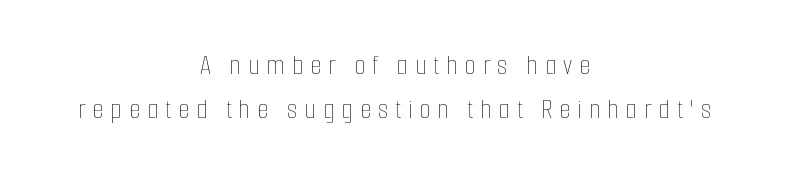
{"italic": "no", "bold": "no", "weight": "thin", "width": "condensed", "stroke_contrast": "low", "x_height": "medium", "monospaced": "no", "underline": "no", "align": "center", "line_spacing": "normal", "line_spacing_ratio": 1.46, "letter_spacing": "wide", "letter_spacing_em": 0.22, "glyph_px": 30}
